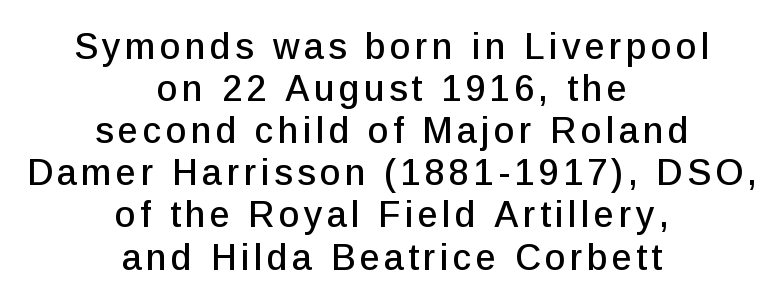
Q: Is the text italic (slanted)? A: No, it is upright.
Q: Is the typeface a serif or a sans-serif typeface? A: Sans-serif.
Q: Is the text underlined? A: No.
Q: How is the paragraph aligned? A: Centered.
Q: Width (condensed, normal, or wide)? A: Normal.
Q: Stroke contrast? A: Low.
Q: x-height? A: Medium.
Q: Monospaced? A: No.
